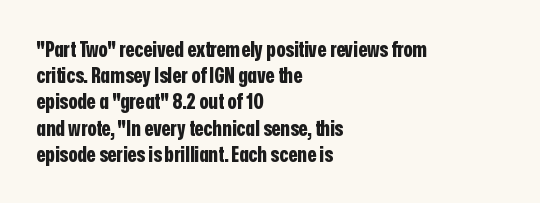
Does the weight exceed regular? Yes, all the way to bold. A typesetter would mark this as roman, not italic. The glyphs are unaccompanied by any horizontal stroke below them. Interline gaps are of average width in this sample. The horizontal fit of the characters is conventional and even.
